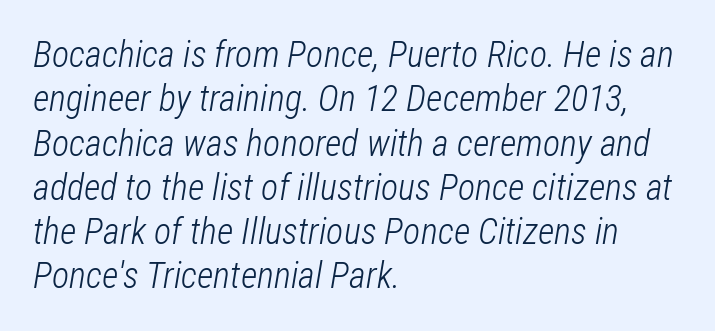
The image shows 36 px light, condensed type, italic (leaning right); set left-aligned, line spacing 1.23x, normal letter spacing, not underlined; low stroke contrast and a medium x-height.
